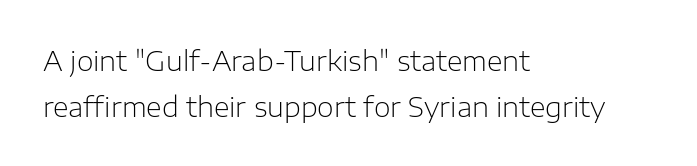
Q: Is the text bold? A: No.
Q: Is the text italic (slanted)? A: No, it is upright.
Q: Is the text underlined? A: No.
Q: How is the paragraph aligned? A: Left-aligned.
Q: Is the spacing between letters normal or unusually wide? A: Normal.
Q: Is the spacing between lines tight, normal or loose? A: Normal.
